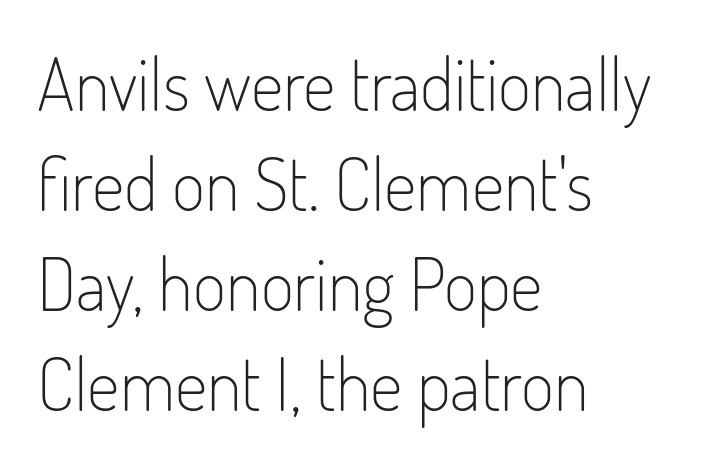
Q: Is the text bold? A: No.
Q: Is the text italic (slanted)? A: No, it is upright.
Q: Is the typeface a serif or a sans-serif typeface? A: Sans-serif.
Q: Is the text underlined? A: No.
Q: How is the paragraph aligned? A: Left-aligned.
Q: Is the spacing between letters normal or unusually wide? A: Normal.
Q: Is the spacing between lines tight, normal or loose? A: Normal.
Q: Width (condensed, normal, or wide)? A: Condensed.
Q: Stroke contrast? A: Low.
Q: x-height? A: Small.
Q: Monospaced? A: No.
